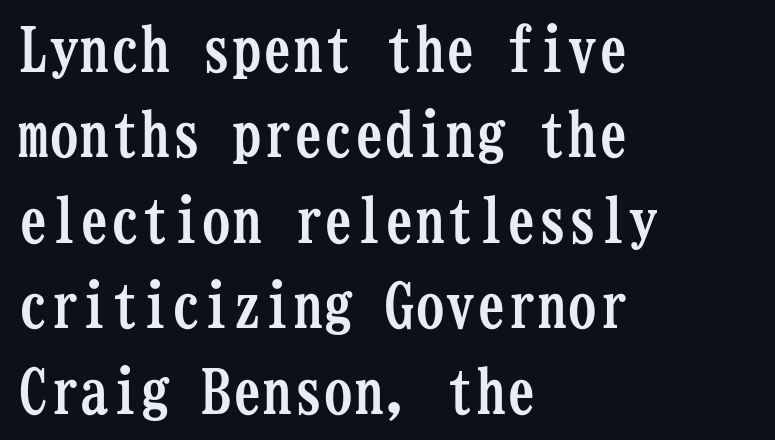
Spacing verdict: monospaced, one width for all characters. Style check: upright. These lines are set flush left with a ragged right edge. A clean baseline with only descenders dipping below it.
